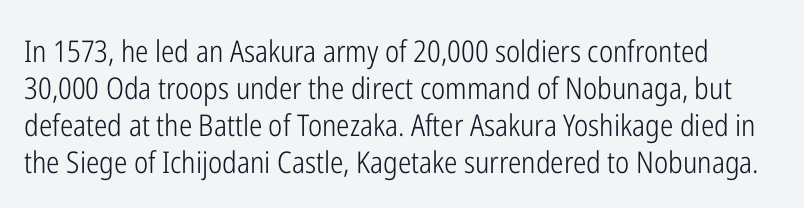
The image shows 30 px light, condensed sans-serif type, upright; set line spacing 1.23x, normal letter spacing, not underlined; low stroke contrast and a medium x-height.
